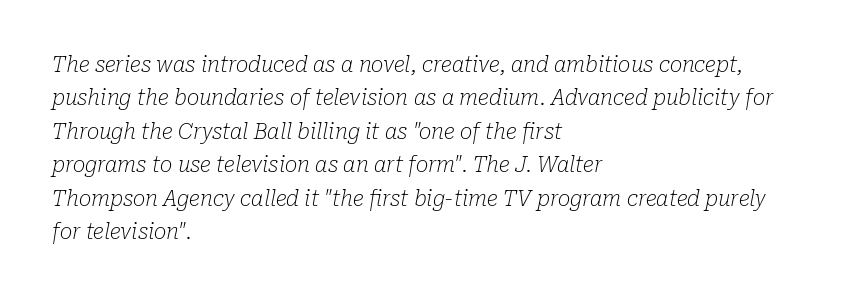
Default kerning and tracking; the words read as compact shapes. The glyphs are unaccompanied by any horizontal stroke below them. No extra ink here — the face is not bold. This sample keeps an unexceptional amount of space between lines. The passage shown leans; its letterforms are oblique.
